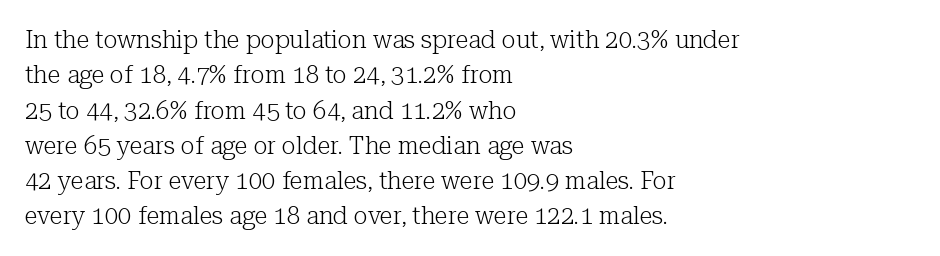
{"italic": "no", "bold": "no", "underline": "no", "align": "left", "line_spacing": "normal", "line_spacing_ratio": 1.47, "letter_spacing": "normal", "letter_spacing_em": 0.0, "glyph_px": 24}
